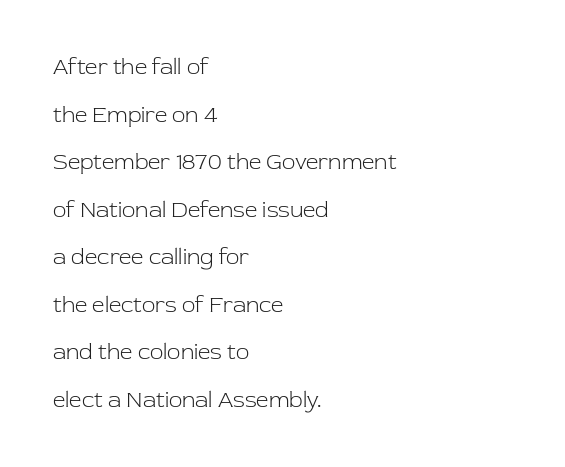
Rows of type keep a wide berth in the vertical direction. What stands out about the letter spacing? Nothing — it is the standard amount. Heaviness? Minimal to ordinary, like unemphasized prose. One-word summary of the alignment: left. Bare-footed words on every line.
